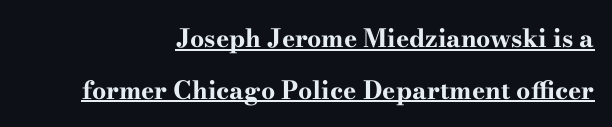
Q: Is the text bold? A: Yes.
Q: Is the text italic (slanted)? A: No, it is upright.
Q: Is the text underlined? A: Yes.
Q: How is the paragraph aligned? A: Right-aligned.
Q: Is the spacing between letters normal or unusually wide? A: Normal.
Q: Is the spacing between lines tight, normal or loose? A: Loose.
